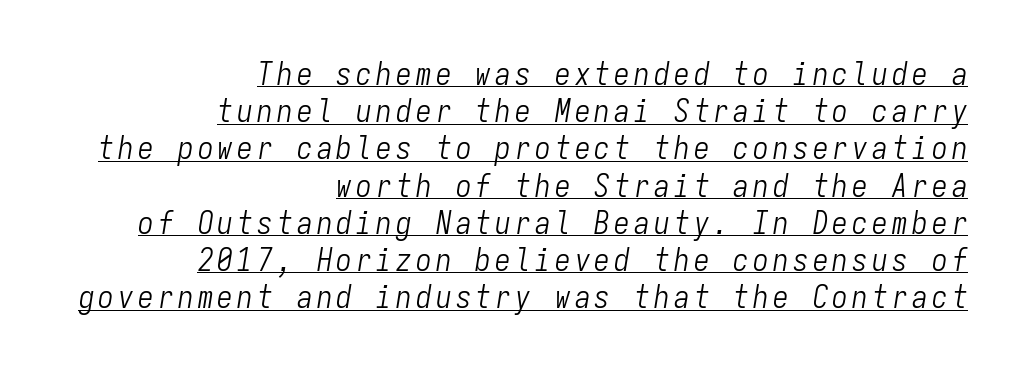
The image shows 31 px light, condensed type, italic (leaning right), monospaced; set right-aligned, line spacing 1.2x, underlined; low stroke contrast and a medium x-height.
